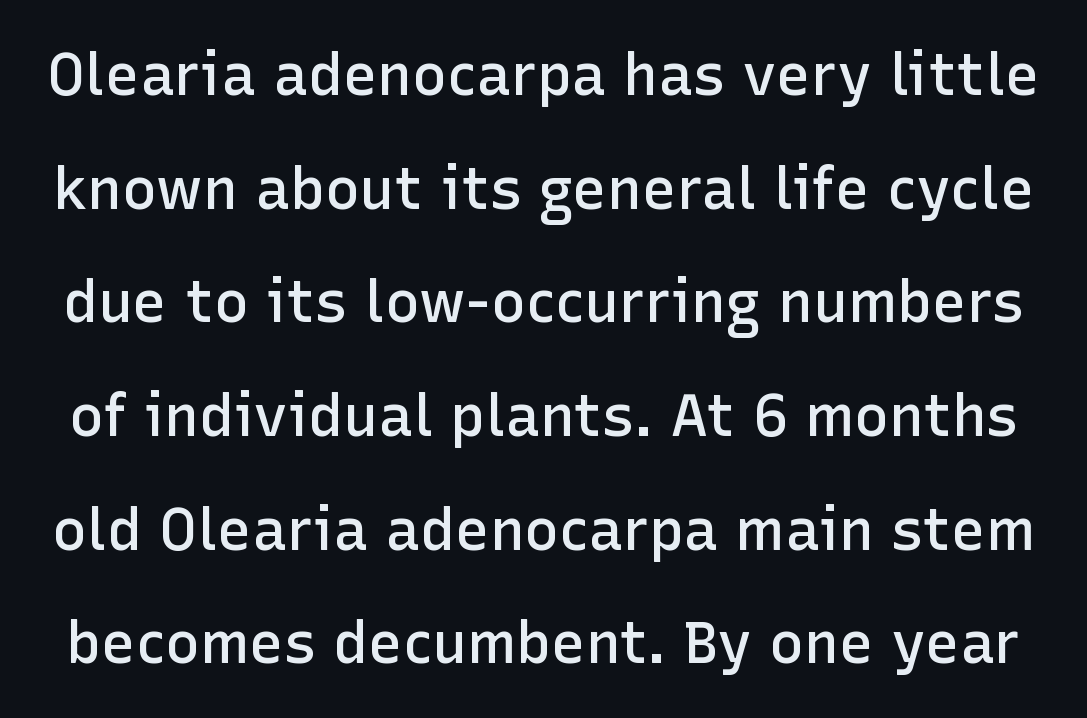
{"serif": "no", "italic": "no", "bold": "semi", "weight": "semibold", "width": "normal", "stroke_contrast": "low", "x_height": "medium", "monospaced": "no", "underline": "no", "line_spacing": "loose", "line_spacing_ratio": 1.96, "letter_spacing": "normal", "letter_spacing_em": 0.0, "glyph_px": 58}
